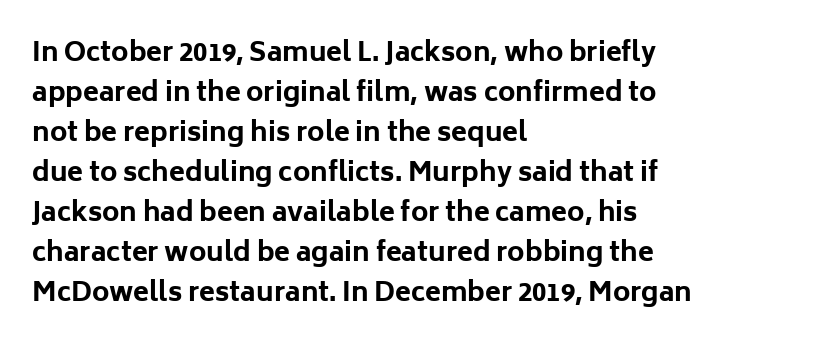
The image shows 26 px bold type, upright; set left-aligned, normal line spacing (1.54x), normal letter spacing, not underlined.
